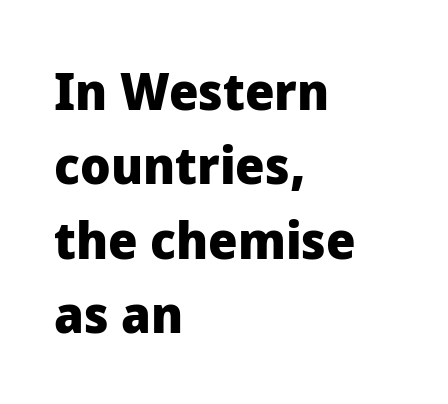
Is the letter spacing exaggerated? No — it looks like the ordinary default. Left-aligned paragraph, ragged on the right. In terms of leading, this rendering sits right in the middle. The typography opts for an upright posture over an oblique one. Examine the stroke ends and you'll find no serifs. Strokes here are thick enough to call this a true bold.
